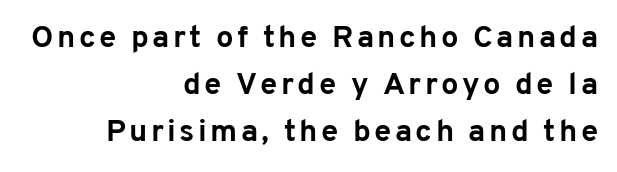
The image shows 31 px bold sans-serif type, upright; set right-aligned, normal line spacing (1.51x), not underlined; low stroke contrast and a medium x-height.
